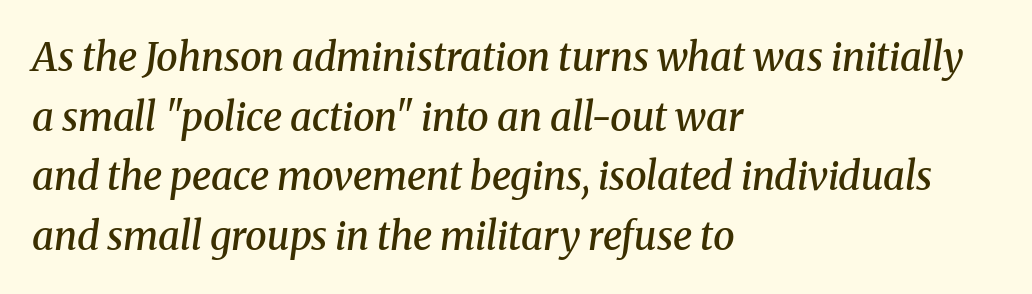
The image shows 39 px semibold serif type, italic (leaning right); set left-aligned, normal line spacing (1.53x), normal letter spacing, not underlined; medium stroke contrast and a medium x-height.
